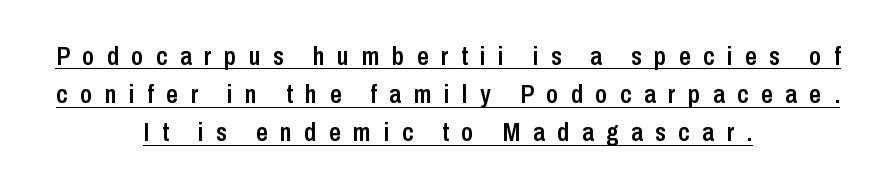
Q: Is the text bold? A: Semi-bold.
Q: Is the text italic (slanted)? A: No, it is upright.
Q: Is the text underlined? A: Yes.
Q: How is the paragraph aligned? A: Centered.
Q: Is the spacing between letters normal or unusually wide? A: Unusually wide.
Q: Is the spacing between lines tight, normal or loose? A: Normal.
